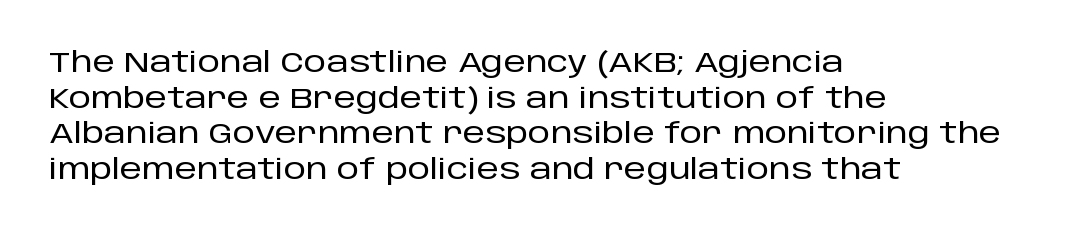
{"serif": "no", "italic": "no", "width": "normal", "stroke_contrast": "low", "x_height": "large", "monospaced": "no", "underline": "no", "align": "left", "line_spacing": "normal", "line_spacing_ratio": 1.27, "letter_spacing": "normal", "letter_spacing_em": 0.0, "glyph_px": 28}
